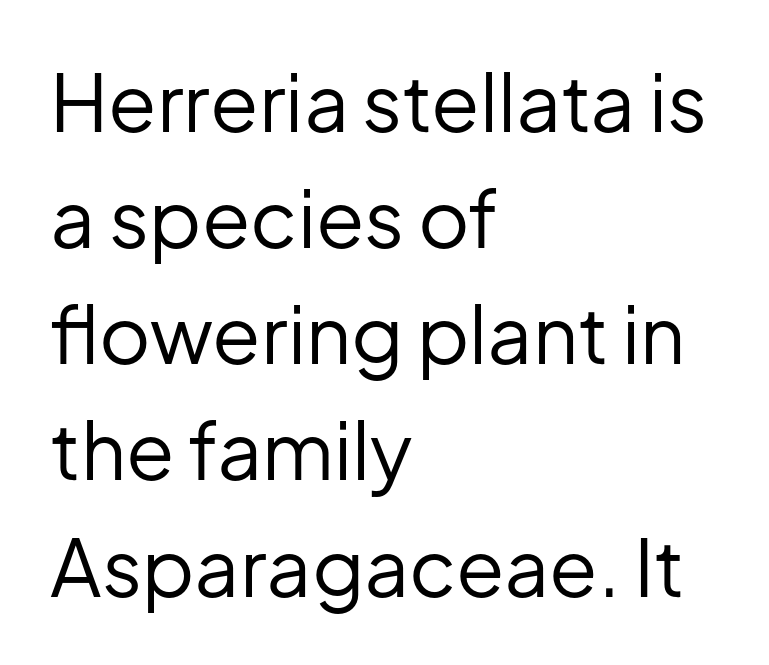
Rows of type keep a routine distance in the vertical direction. Vertical stems look standard width or narrower in stroke. The zone under the glyphs is completely vacant. Looks like regular typesetting: each glyph gets only the width it needs. Visually the block forms a straight wall on the left and a jagged coastline on the right. Ordinary non-slanted type is in use.
